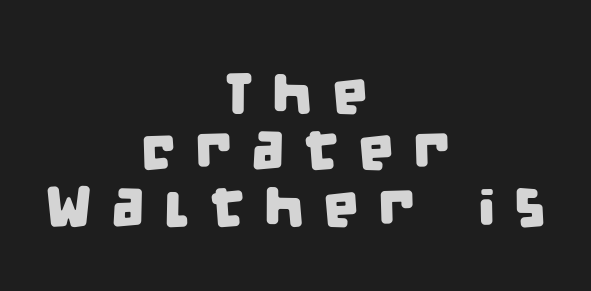
The letterforms stand isolated, each surrounded by extra space. The space directly below the letters is spotless. Note the varied advance widths — an 'i' is clearly narrower than an 'm'. In CSS terms this would be text-align: center. Cramped leading. The font family rendered here belongs to the sans-serif group.
